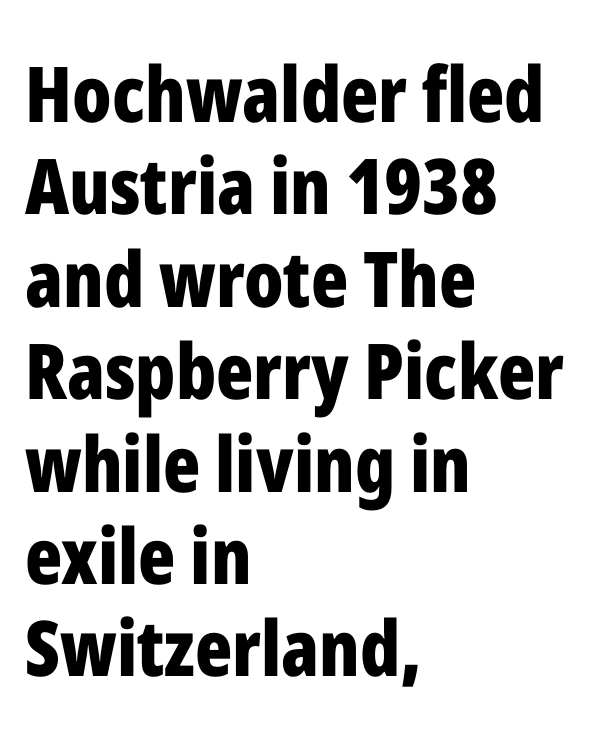
Q: Is the text bold? A: Yes.
Q: Is the text italic (slanted)? A: No, it is upright.
Q: Is the typeface a serif or a sans-serif typeface? A: Sans-serif.
Q: Is the text underlined? A: No.
Q: How is the paragraph aligned? A: Left-aligned.
Q: Is the spacing between letters normal or unusually wide? A: Normal.
Q: Width (condensed, normal, or wide)? A: Condensed.
Q: Stroke contrast? A: Low.
Q: x-height? A: Medium.
Q: Monospaced? A: No.
